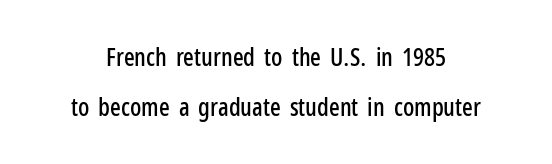
A clean baseline with only descenders dipping below it. This is the regular roman posture of the typeface. How would I describe the line gaps? Wide and relaxed. Nobody touched the tracking dial on this one.
